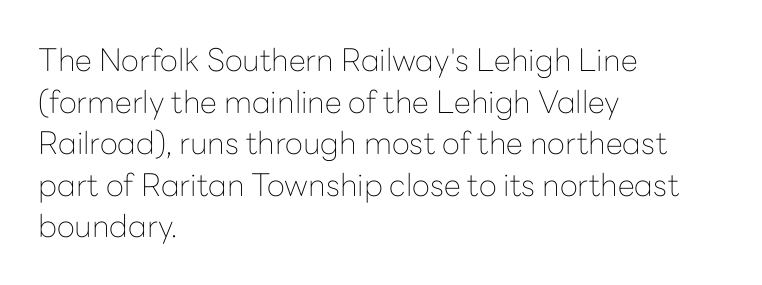
{"serif": "no", "italic": "no", "bold": "no", "weight": "thin", "width": "normal", "stroke_contrast": "low", "x_height": "medium", "monospaced": "no", "underline": "no", "align": "left", "line_spacing": "normal", "line_spacing_ratio": 1.34, "letter_spacing": "normal", "letter_spacing_em": 0.0, "glyph_px": 31}
